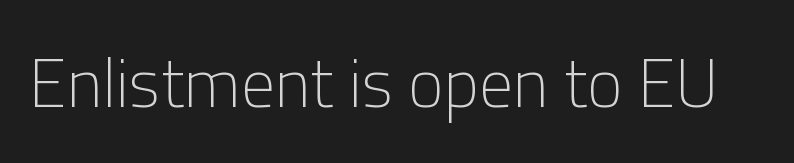
What stands out about the letter spacing? Nothing — it is the standard amount. You could not count columns in this text — the font is proportionally spaced. Stroke thickness stays within the range of a standard reading face or lighter. Unlike italic type, these characters show no tilt at all. This rendering features lettering with no underline. I'd call this a sans setting — the letters go barefoot.
